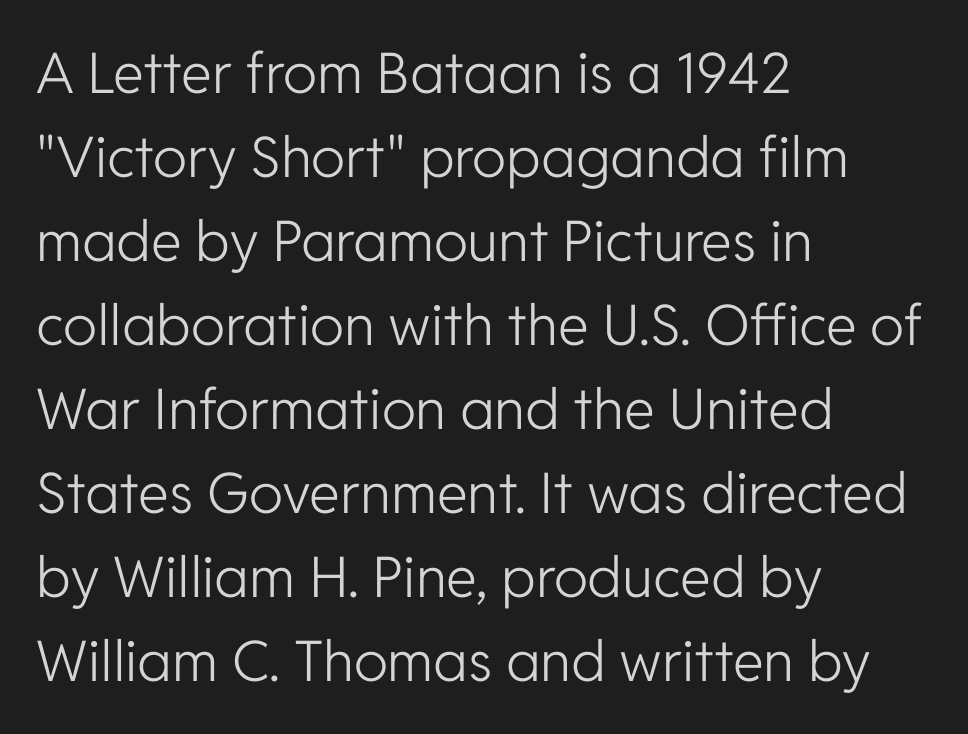
Q: Is the text bold? A: No.
Q: Is the text italic (slanted)? A: No, it is upright.
Q: Is the typeface a serif or a sans-serif typeface? A: Sans-serif.
Q: Is the text underlined? A: No.
Q: How is the paragraph aligned? A: Left-aligned.
Q: Is the spacing between letters normal or unusually wide? A: Normal.
Q: Is the spacing between lines tight, normal or loose? A: Normal.
Q: Width (condensed, normal, or wide)? A: Normal.
Q: Stroke contrast? A: Low.
Q: x-height? A: Medium.
Q: Monospaced? A: No.
